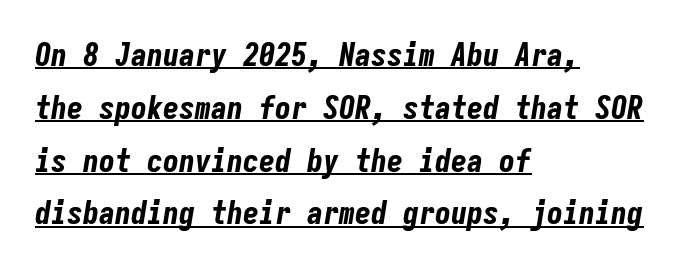
The image shows 32 px bold, condensed type, italic (leaning right), monospaced; set left-aligned, normal line spacing (1.65x), normal letter spacing, underlined; low stroke contrast and a medium x-height.
